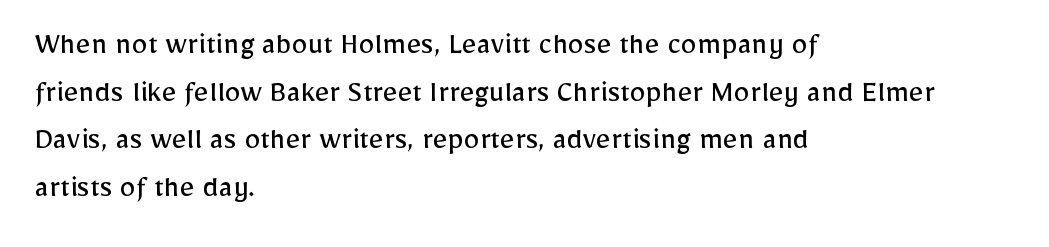
The image shows 32 px regular-weight sans-serif type, upright; set left-aligned, normal line spacing (1.49x), normal letter spacing, not underlined; low stroke contrast and a medium x-height.
